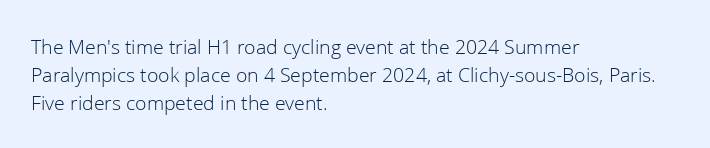
Q: Is the text bold? A: No.
Q: Is the text italic (slanted)? A: No, it is upright.
Q: Is the text underlined? A: No.
Q: How is the paragraph aligned? A: Left-aligned.
Q: Is the spacing between letters normal or unusually wide? A: Normal.
Q: Is the spacing between lines tight, normal or loose? A: Normal.
